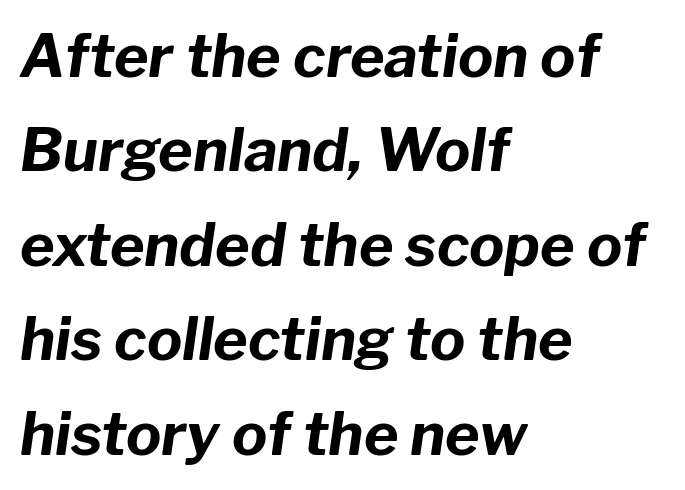
{"italic": "yes", "lean": "right", "slant_degrees": 8, "bold": "yes", "weight": "bold", "width": "normal", "stroke_contrast": "low", "x_height": "medium", "monospaced": "no", "underline": "no", "align": "left", "line_spacing": "normal", "line_spacing_ratio": 1.6, "letter_spacing": "normal", "letter_spacing_em": 0.0, "glyph_px": 59}
